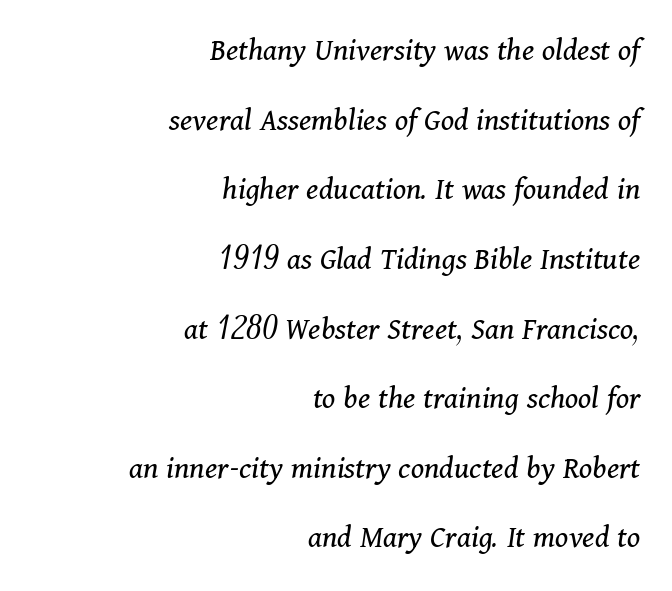
{"serif": "yes", "italic": "yes", "lean": "right", "slant_degrees": 11, "bold": "no", "weight": "regular", "width": "normal", "stroke_contrast": "medium", "x_height": "medium", "monospaced": "no", "underline": "no", "align": "right", "line_spacing": "loose", "line_spacing_ratio": 2.11, "letter_spacing": "normal", "letter_spacing_em": 0.0, "glyph_px": 33}
